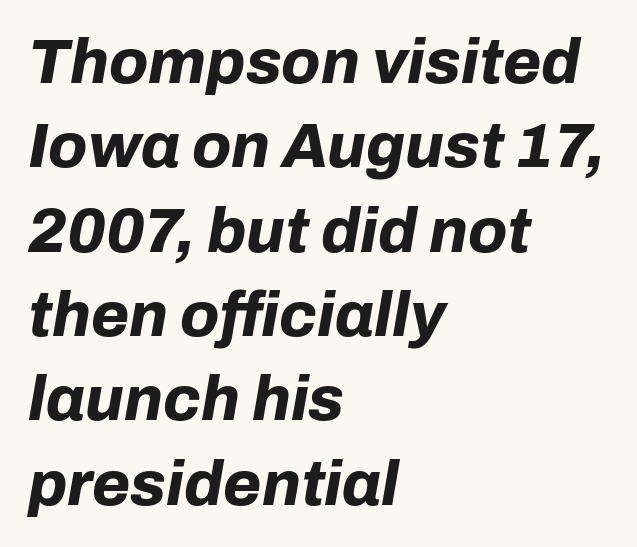
Yep, that's italic — everything's leaning. Glyph-to-glyph distance matches everyday printed text. Line starts are locked; line ends wander. Summary of vertical rhythm: regular, with standard interline spacing. You'd pick this weight for a headline — it's a proper bold. Has an underline been added? It has not.
